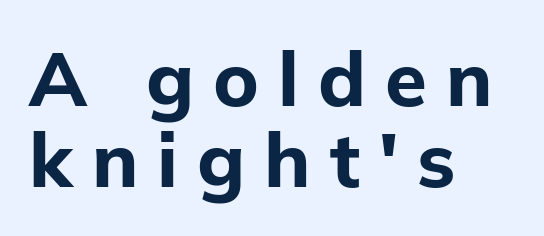
The image shows 76 px bold sans-serif type, upright; set left-aligned, tight line spacing (1.07x), unusually wide letter spacing (+0.25 em), not underlined; low stroke contrast and a medium x-height.
